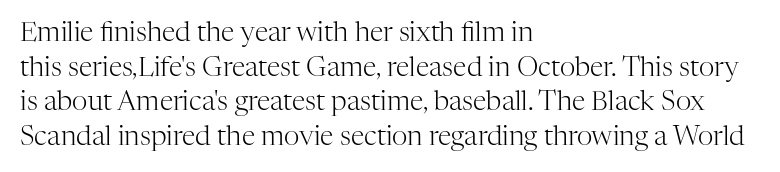
{"italic": "no", "bold": "no", "underline": "no", "align": "left", "line_spacing": "normal", "line_spacing_ratio": 1.28, "letter_spacing": "normal", "letter_spacing_em": 0.0, "glyph_px": 27}
